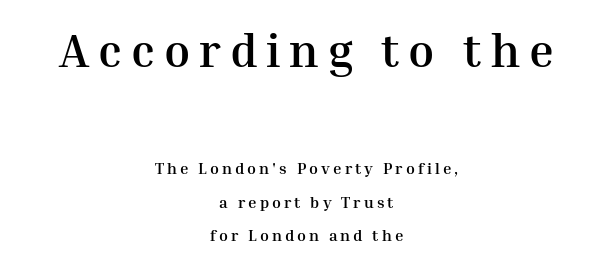
Does the bottom block carry the larger type? No, the top block does. The face used here has the dense, thick strokes of a bold. Nobody drew a line under any word here. This sample trades compactness for vertical openness between lines. The type sits square on the baseline with zero lean.
